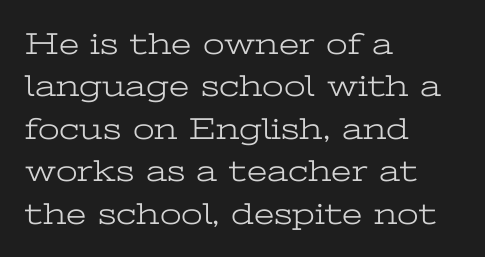
{"serif": "yes", "italic": "no", "bold": "no", "weight": "light", "width": "wide", "stroke_contrast": "low", "x_height": "medium", "monospaced": "no", "underline": "no", "align": "left", "line_spacing": "normal", "line_spacing_ratio": 1.37, "letter_spacing": "normal", "letter_spacing_em": 0.0, "glyph_px": 31}
